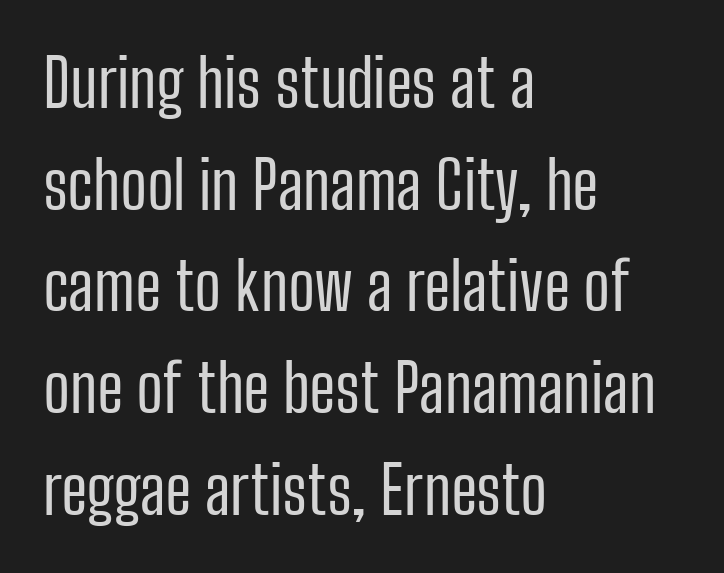
Q: Is the text bold? A: No.
Q: Is the text italic (slanted)? A: No, it is upright.
Q: Is the typeface a serif or a sans-serif typeface? A: Sans-serif.
Q: Is the text underlined? A: No.
Q: How is the paragraph aligned? A: Left-aligned.
Q: Is the spacing between letters normal or unusually wide? A: Normal.
Q: Is the spacing between lines tight, normal or loose? A: Normal.
Q: Width (condensed, normal, or wide)? A: Condensed.
Q: Stroke contrast? A: Low.
Q: x-height? A: Medium.
Q: Monospaced? A: No.
